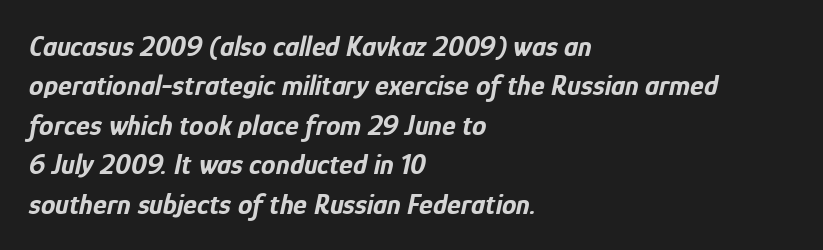
The image shows 29 px bold, condensed type, italic (leaning right); set left-aligned, normal line spacing (1.36x), normal letter spacing, not underlined; low stroke contrast and a medium x-height.
